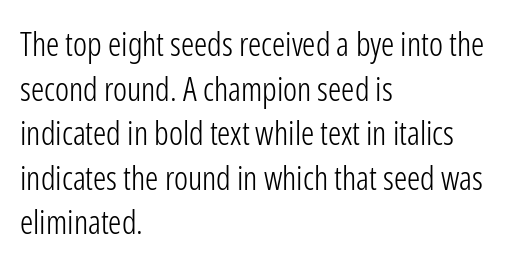
Q: Is the text bold? A: No.
Q: Is the text italic (slanted)? A: No, it is upright.
Q: Is the typeface a serif or a sans-serif typeface? A: Sans-serif.
Q: Is the text underlined? A: No.
Q: How is the paragraph aligned? A: Left-aligned.
Q: Is the spacing between letters normal or unusually wide? A: Normal.
Q: Is the spacing between lines tight, normal or loose? A: Normal.
Q: Width (condensed, normal, or wide)? A: Condensed.
Q: Stroke contrast? A: Low.
Q: x-height? A: Medium.
Q: Monospaced? A: No.
